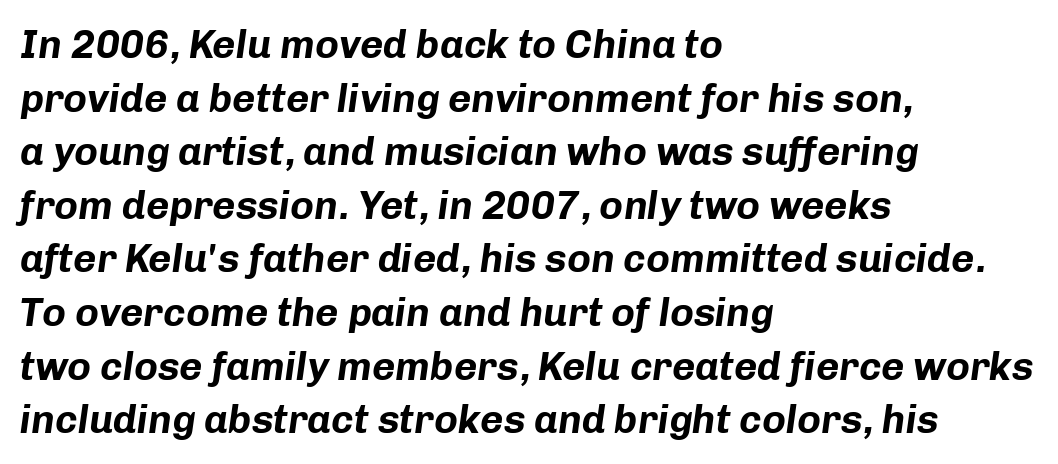
Emphasis-style slanted type is in use. The letters advance in unequal steps, a hallmark of proportional type. Type without underlining. Its strokes are broad and dark, the hallmark of bold type. Students, note that the glyphs here touch the page at normal intervals. Does the leading feel generous? No, just average.
